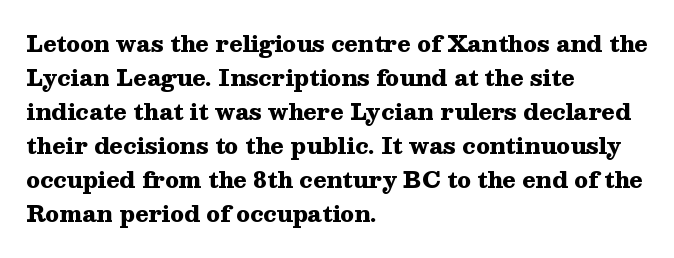
{"italic": "no", "bold": "yes", "underline": "no", "align": "left", "line_spacing": "normal", "line_spacing_ratio": 1.55, "letter_spacing": "normal", "letter_spacing_em": 0.0, "glyph_px": 22}
